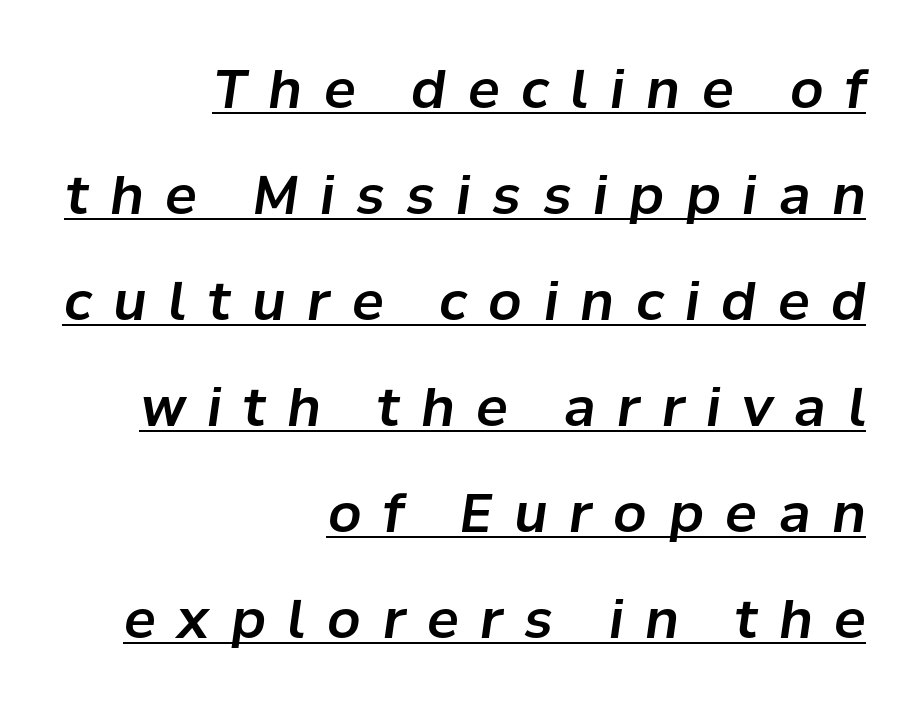
{"italic": "yes", "lean": "right", "slant_degrees": 8, "width": "normal", "stroke_contrast": "low", "x_height": "medium", "monospaced": "no", "underline": "yes", "align": "right", "line_spacing": "loose", "line_spacing_ratio": 2.0, "letter_spacing": "wide", "letter_spacing_em": 0.41, "glyph_px": 53}
